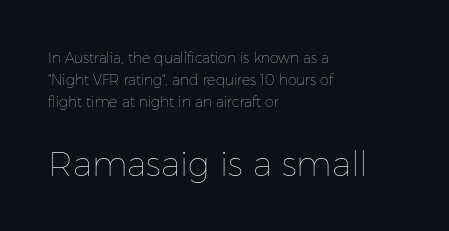
Q: Is the text bold? A: No.
Q: Is the text italic (slanted)? A: No, it is upright.
Q: Is the text underlined? A: No.
Q: How is the paragraph aligned? A: Left-aligned.
Q: Is the spacing between letters normal or unusually wide? A: Normal.
Q: Is the spacing between lines tight, normal or loose? A: Normal.
Q: Which block of text is set in a larger size, the first (top) or the second (bottom)? A: The second (bottom) one.
Q: Width (condensed, normal, or wide)? A: Normal.
Q: Stroke contrast? A: Low.
Q: x-height? A: Medium.
Q: Monospaced? A: No.
